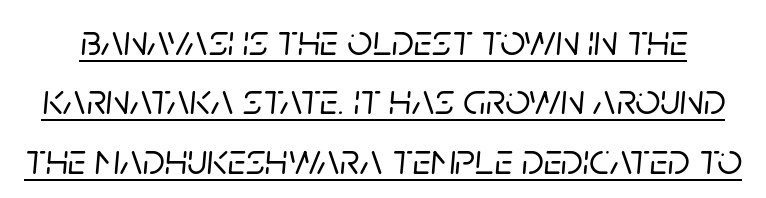
Caption: standard tracking, unaltered. Note the varied advance widths — an 'i' is clearly narrower than an 'm'. Slanted lettering throughout. Vertically, the passage feels balanced, rows spaced as you'd expect.
